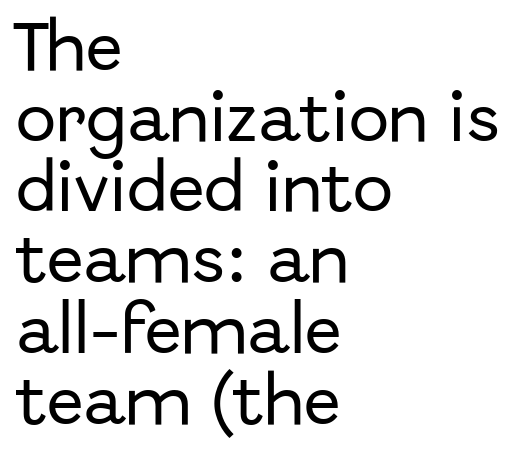
The image shows 54 px sans-serif type, upright; set left-aligned, normal line spacing (1.31x), normal letter spacing, not underlined; low stroke contrast and a medium x-height.
